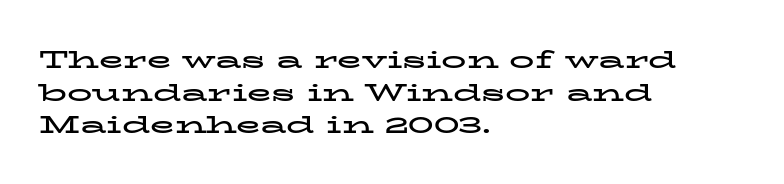
You could call the tracking neutral — neither tight nor loose. Ordinary non-slanted type is in use. Heavy, bold letterforms. Does the copy run flush right? No — it runs flush left. Regular leading.
